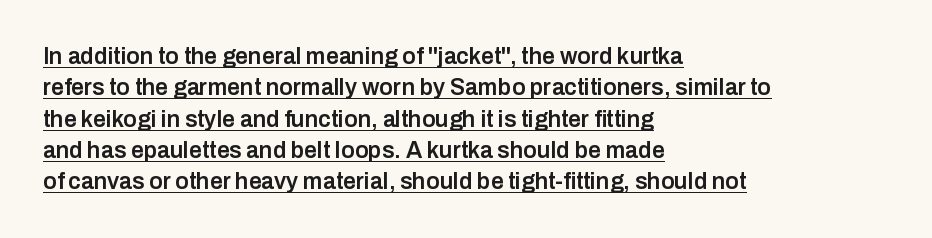
Which margin do the lines hug? The left one — the right edge is uneven. A normal amount of white space separates one row of letters from the next. A bit beefed up — I'd call it semibold rather than bold. Glance below the letters and you will spot a drawn line. Upright lettering throughout.
